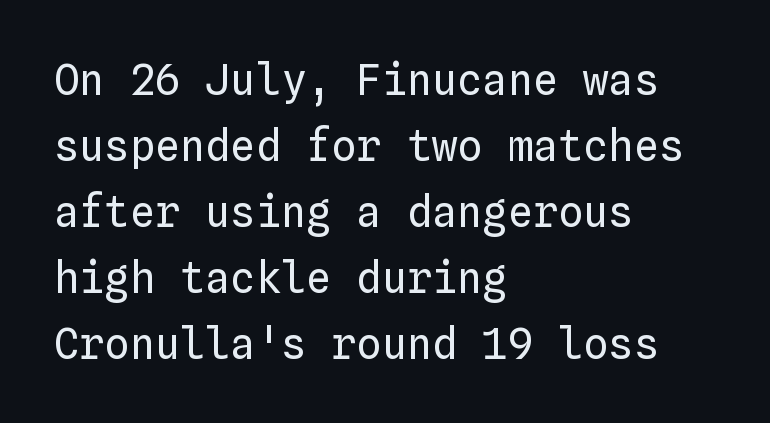
The letters march in equal steps, a hallmark of fixed-pitch type. Decoration check: the copy has no underline. Reading down the block, your eye returns to a fixed left position each line. Upright lettering throughout. The rendering keeps characters at their native spacing.
